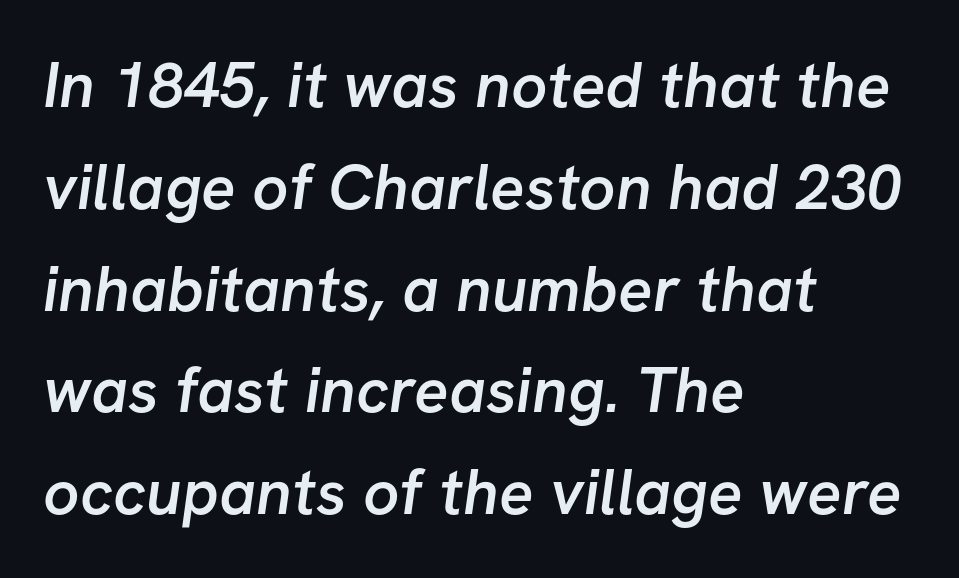
The image shows 64 px semibold sans-serif type; set left-aligned, normal line spacing (1.59x), normal letter spacing, not underlined; low stroke contrast and a medium x-height.
